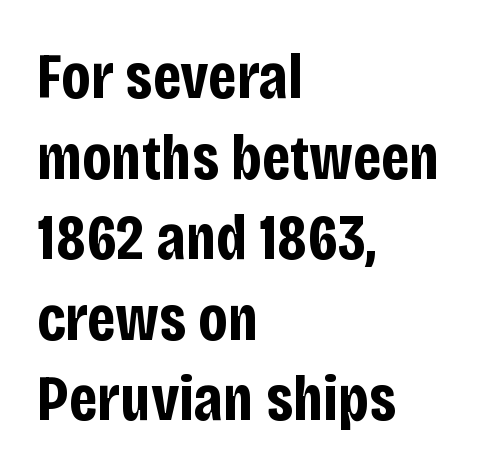
Q: Is the text bold? A: Yes.
Q: Is the text italic (slanted)? A: No, it is upright.
Q: Is the typeface a serif or a sans-serif typeface? A: Sans-serif.
Q: Is the text underlined? A: No.
Q: How is the paragraph aligned? A: Left-aligned.
Q: Is the spacing between letters normal or unusually wide? A: Normal.
Q: Width (condensed, normal, or wide)? A: Condensed.
Q: Stroke contrast? A: Low.
Q: x-height? A: Large.
Q: Monospaced? A: No.
